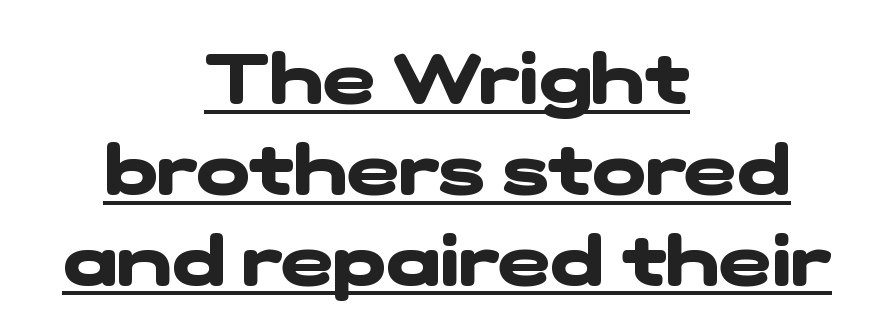
{"serif": "no", "bold": "yes", "weight": "heavy", "width": "wide", "stroke_contrast": "low", "x_height": "medium", "monospaced": "no", "underline": "yes", "align": "center", "line_spacing": "normal", "line_spacing_ratio": 1.28, "letter_spacing": "normal", "letter_spacing_em": 0.0, "glyph_px": 71}
